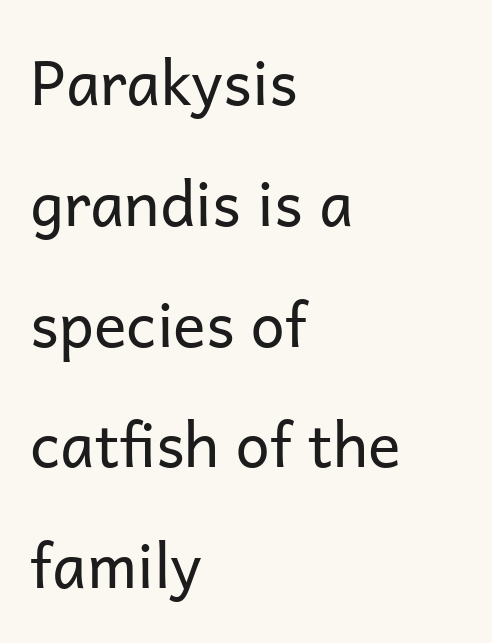
Bold? No — there's no thickening of the strokes. The rendering uses natural spacing where letterforms have individual widths. Compared with a centered layout, this one pins lines to the left instead. The lettering holds an erect, upright posture throughout. Underline: absent. Nothing sits at the stroke ends, so this counts as sans-serif.
